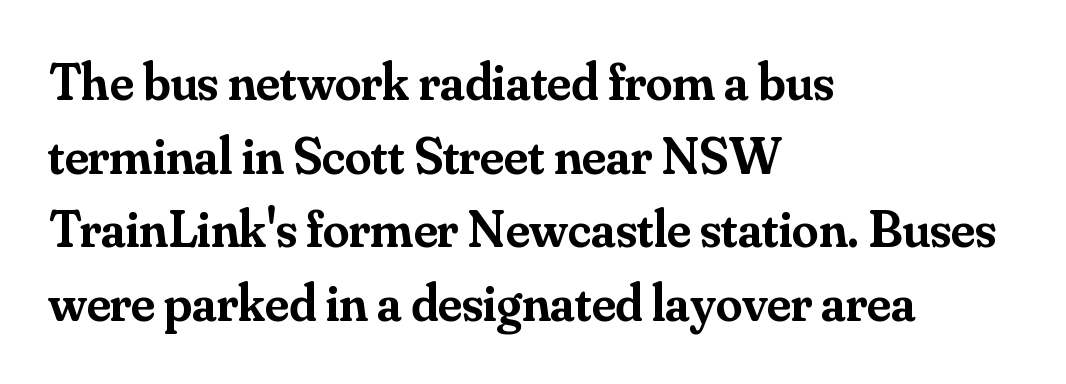
Q: Is the text bold? A: Semi-bold.
Q: Is the text italic (slanted)? A: No, it is upright.
Q: Is the typeface a serif or a sans-serif typeface? A: Serif.
Q: Is the text underlined? A: No.
Q: How is the paragraph aligned? A: Left-aligned.
Q: Is the spacing between letters normal or unusually wide? A: Normal.
Q: Is the spacing between lines tight, normal or loose? A: Normal.
Q: Width (condensed, normal, or wide)? A: Normal.
Q: Stroke contrast? A: Medium.
Q: x-height? A: Small.
Q: Monospaced? A: No.
